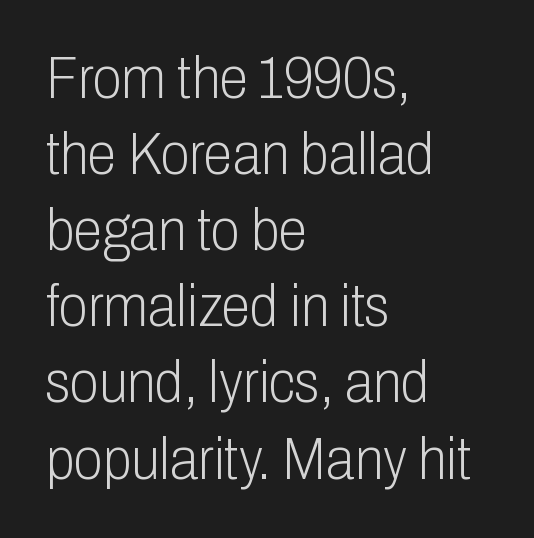
{"serif": "no", "italic": "no", "bold": "no", "weight": "light", "width": "condensed", "stroke_contrast": "low", "x_height": "medium", "monospaced": "no", "underline": "no", "align": "left", "line_spacing": "normal", "line_spacing_ratio": 1.29, "letter_spacing": "normal", "letter_spacing_em": 0.0, "glyph_px": 59}
